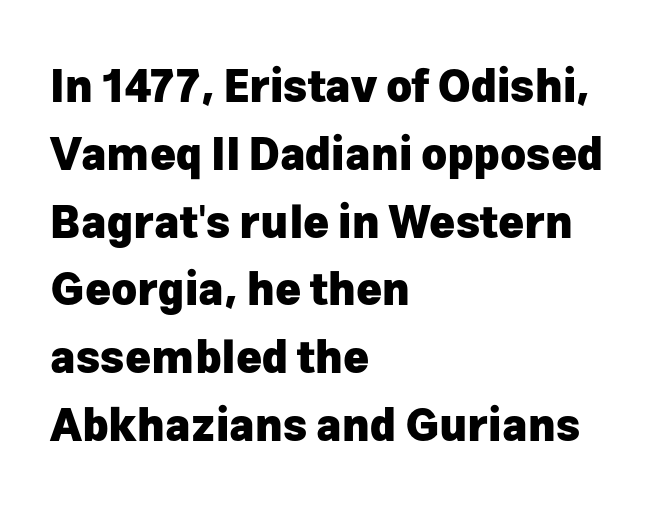
{"serif": "no", "italic": "no", "bold": "yes", "weight": "heavy", "width": "normal", "stroke_contrast": "low", "x_height": "medium", "monospaced": "no", "underline": "no", "align": "left", "line_spacing": "normal", "line_spacing_ratio": 1.54, "letter_spacing": "normal", "letter_spacing_em": 0.0, "glyph_px": 44}
